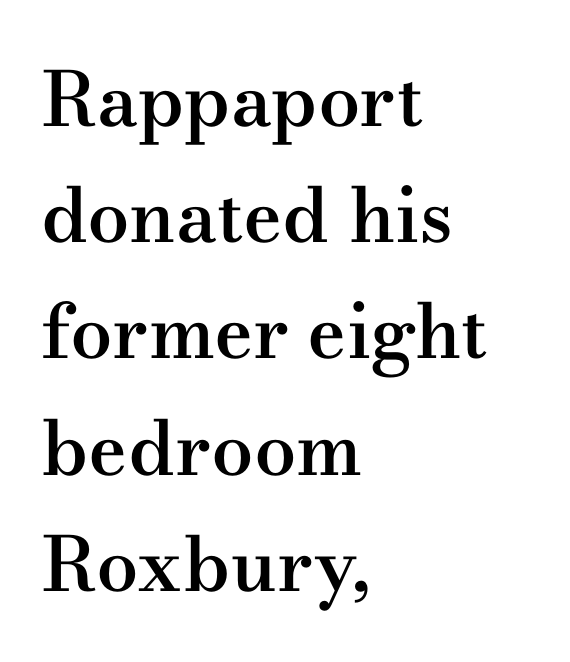
The image shows 75 px semibold, wide serif type, upright; set left-aligned, normal line spacing (1.55x), normal letter spacing, not underlined; medium stroke contrast and a small x-height.
